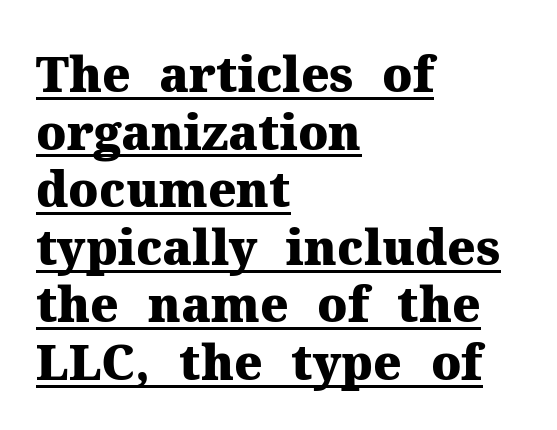
The image shows 48 px heavy serif type, upright; set left-aligned, line spacing 1.2x, normal letter spacing, underlined; medium stroke contrast and a medium x-height.
